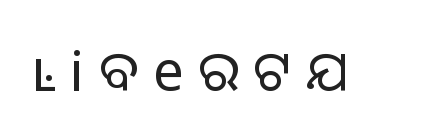
A roman cut, with each character standing at attention. The area under the type is left untouched. Tracking here is generous; glyphs stand well apart from one another. Observe the absence of serifs on each vertical stroke in this sample.
